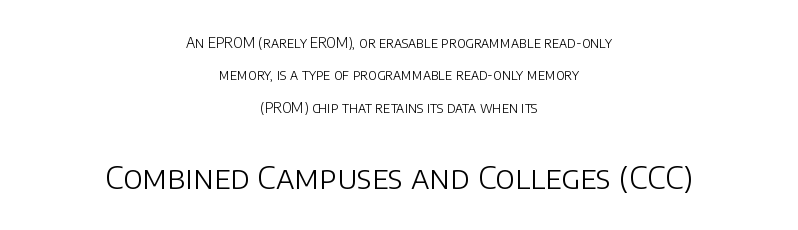
The image shows 32 px light sans-serif type, upright; set centered, loose line spacing (2.31x), normal letter spacing, not underlined; the second (bottom) block is 2.29x larger; low stroke contrast and a large x-height.
